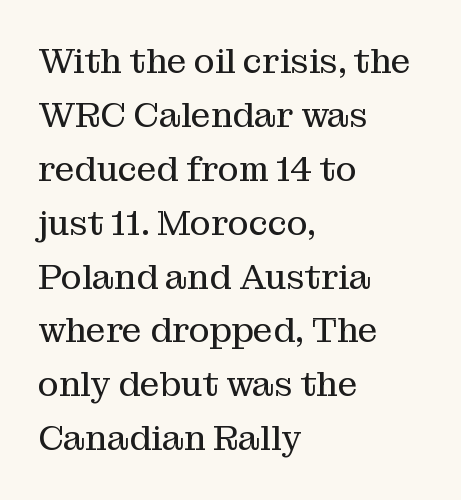
The image shows 35 px regular-weight serif type, upright; set left-aligned, normal line spacing (1.54x), normal letter spacing, not underlined; medium stroke contrast and a medium x-height.
